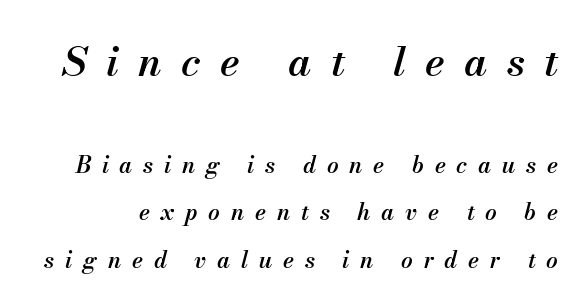
The space between consecutive lines is lavish. Slant detected: the letters are inclined. Inter-character spacing is expanded well beyond the font's built-in metrics. The earlier block is typeset at a bigger size than the later block. Descender tails drop into unmarked territory. Is this a fixed-width face? No — the glyphs have proportional, varying widths.
